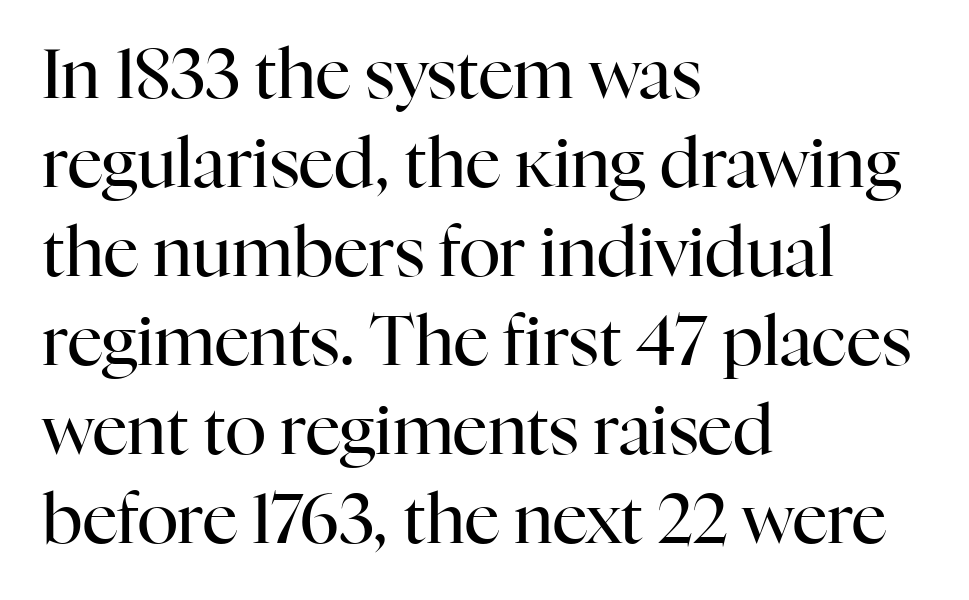
{"serif": "yes", "italic": "no", "bold": "no", "weight": "regular", "width": "normal", "stroke_contrast": "high", "x_height": "medium", "monospaced": "no", "underline": "no", "align": "left", "line_spacing": "normal", "line_spacing_ratio": 1.29, "letter_spacing": "normal", "letter_spacing_em": 0.0, "glyph_px": 69}
